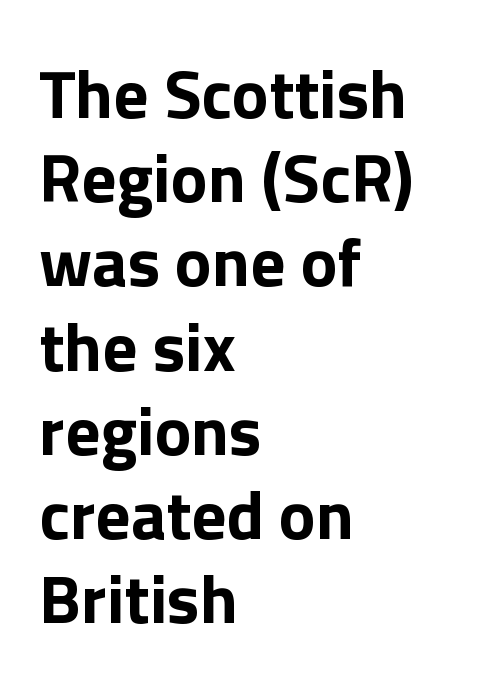
Q: Is the text bold? A: Yes.
Q: Is the text italic (slanted)? A: No, it is upright.
Q: Is the typeface a serif or a sans-serif typeface? A: Sans-serif.
Q: Is the text underlined? A: No.
Q: How is the paragraph aligned? A: Left-aligned.
Q: Is the spacing between letters normal or unusually wide? A: Normal.
Q: Width (condensed, normal, or wide)? A: Normal.
Q: x-height? A: Medium.
Q: Monospaced? A: No.
